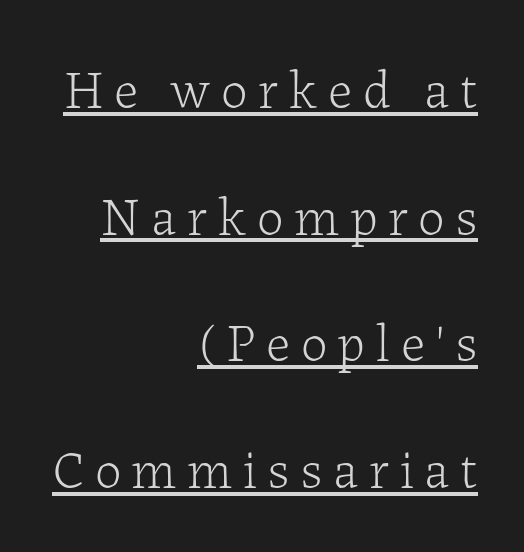
The image shows 53 px light serif type, upright; set right-aligned, loose line spacing (2.39x), unusually wide letter spacing (+0.2 em), underlined; low stroke contrast and a medium x-height.
